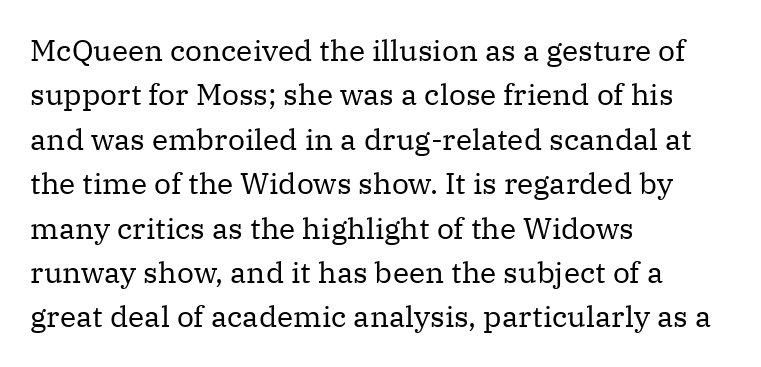
The image shows 30 px regular-weight serif type, upright; set left-aligned, normal line spacing (1.48x), normal letter spacing, not underlined; medium stroke contrast and a medium x-height.
